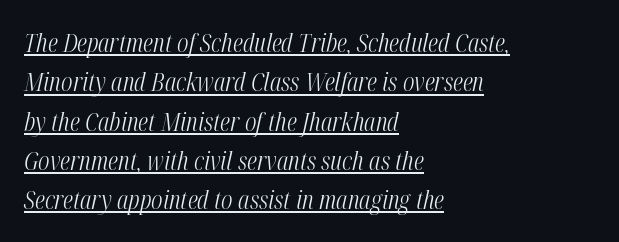
Q: Is the text bold? A: No.
Q: Is the text italic (slanted)? A: Yes, it leans right by about 12 degrees.
Q: Is the text underlined? A: Yes.
Q: How is the paragraph aligned? A: Left-aligned.
Q: Is the spacing between letters normal or unusually wide? A: Normal.
Q: Is the spacing between lines tight, normal or loose? A: Normal.
